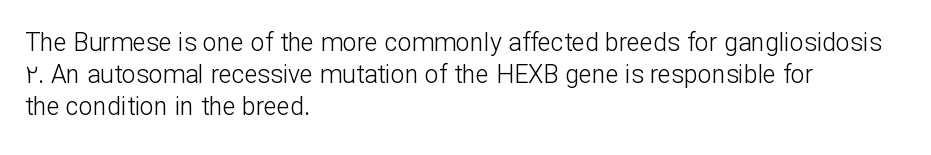
The image shows 25 px text type, upright; set left-aligned, normal line spacing (1.29x), normal letter spacing, not underlined.
